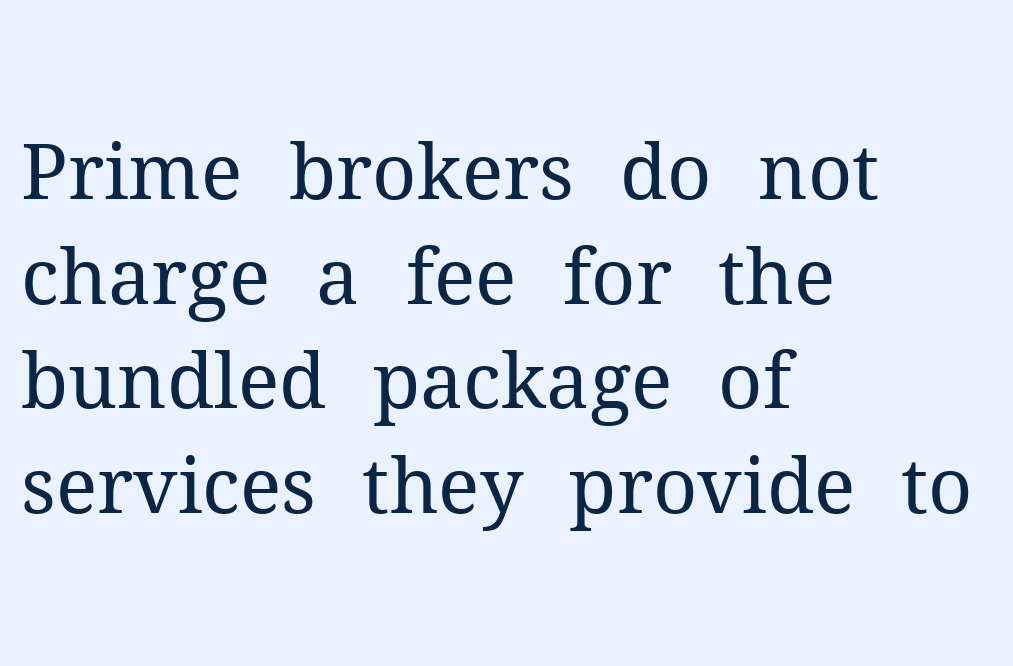
The image shows 77 px regular-weight serif type, upright; set left-aligned, normal line spacing (1.36x), normal letter spacing, not underlined; medium stroke contrast and a medium x-height.
